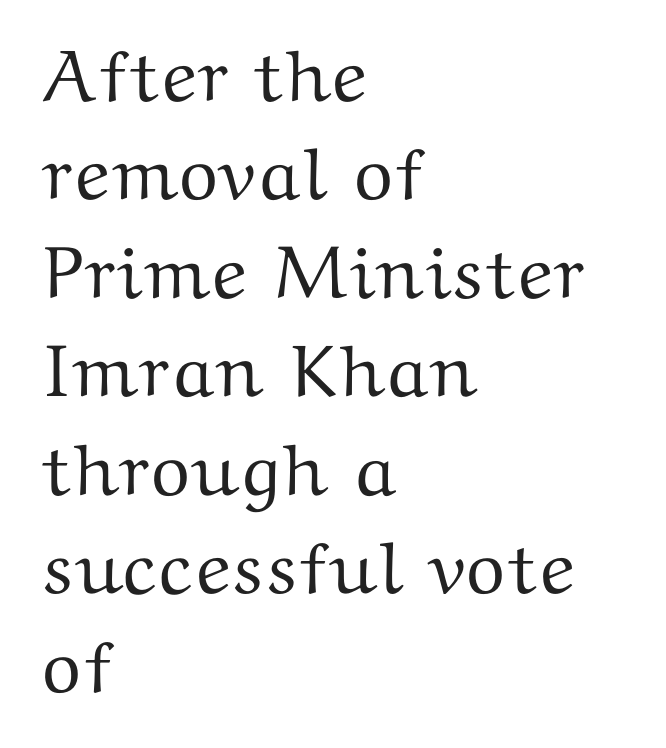
{"serif": "yes", "italic": "no", "width": "wide", "stroke_contrast": "medium", "x_height": "medium", "monospaced": "no", "underline": "no", "align": "left", "line_spacing": "normal", "line_spacing_ratio": 1.33, "letter_spacing": "normal", "letter_spacing_em": 0.0, "glyph_px": 74}
